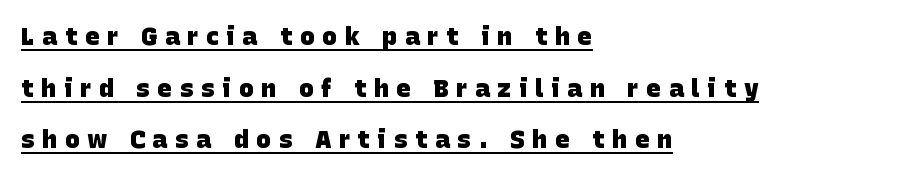
{"bold": "yes", "underline": "yes", "align": "left", "line_spacing": "loose", "line_spacing_ratio": 2.07, "letter_spacing": "wide", "letter_spacing_em": 0.3, "glyph_px": 25}
